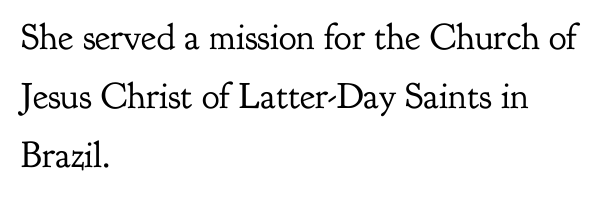
The image shows 37 px regular-weight serif type, upright; set left-aligned, normal line spacing (1.59x), normal letter spacing, not underlined; low stroke contrast and a small x-height.
